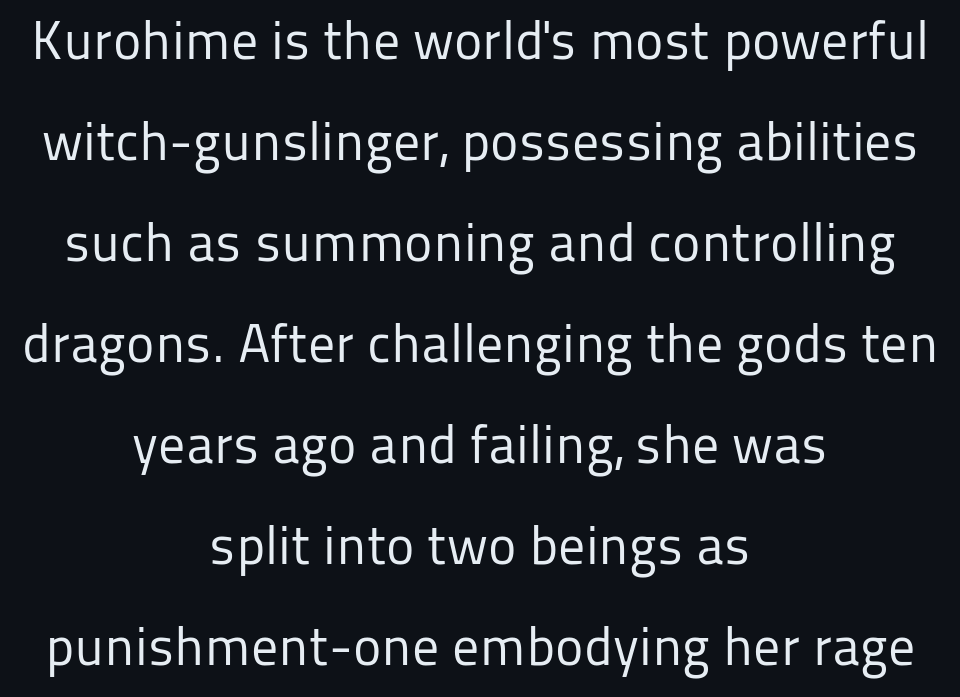
{"serif": "no", "italic": "no", "bold": "no", "weight": "regular", "width": "normal", "stroke_contrast": "low", "x_height": "medium", "monospaced": "no", "underline": "no", "align": "center", "line_spacing_ratio": 1.87, "letter_spacing": "normal", "letter_spacing_em": 0.0, "glyph_px": 54}
